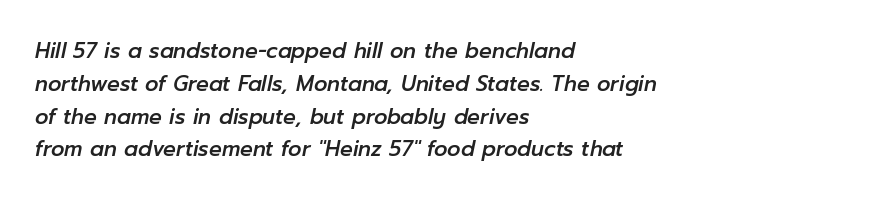
The image shows 21 px text type, italic (leaning right); set left-aligned, normal line spacing (1.56x), normal letter spacing, not underlined.
